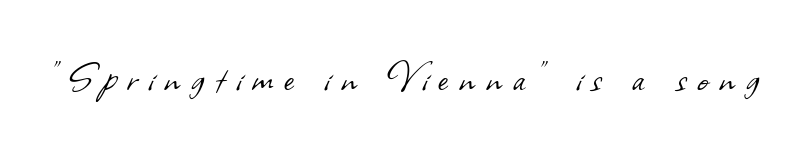
{"serif": "no", "bold": "no", "weight": "light", "width": "normal", "stroke_contrast": "low", "x_height": "small", "monospaced": "no", "underline": "no", "letter_spacing": "wide", "letter_spacing_em": 0.24, "glyph_px": 47}
